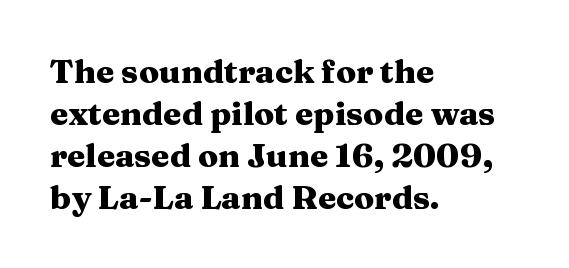
{"serif": "yes", "italic": "no", "bold": "yes", "weight": "heavy", "width": "wide", "stroke_contrast": "medium", "x_height": "medium", "monospaced": "no", "underline": "no", "align": "left", "line_spacing": "normal", "line_spacing_ratio": 1.27, "letter_spacing": "normal", "letter_spacing_em": 0.0, "glyph_px": 33}
